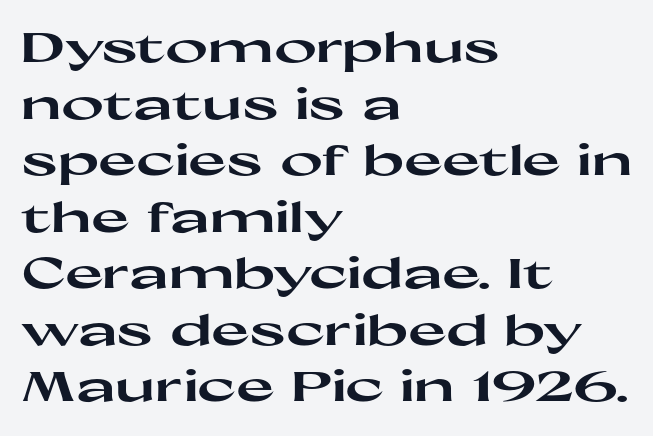
{"serif": "no", "italic": "no", "bold": "yes", "weight": "heavy", "width": "wide", "stroke_contrast": "high", "x_height": "medium", "monospaced": "no", "underline": "no", "align": "left", "line_spacing": "normal", "line_spacing_ratio": 1.38, "letter_spacing": "normal", "letter_spacing_em": 0.0, "glyph_px": 41}
